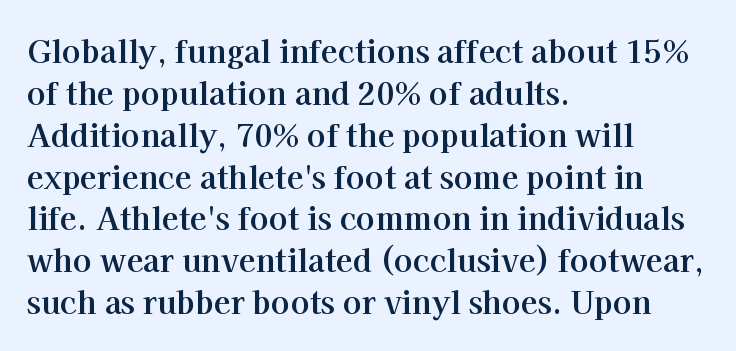
The image shows 31 px bold serif type, upright; set left-aligned, normal line spacing (1.35x), normal letter spacing, not underlined; high stroke contrast and a medium x-height.
